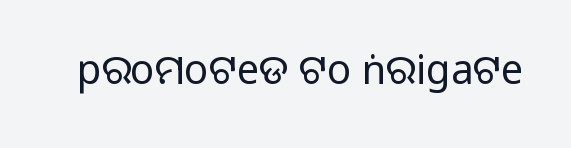
The baseline area is clear. Examine the stroke ends and you'll find no serifs. The passage shown has conventional tracking throughout. The rendering uses natural spacing where letterforms have individual widths.
